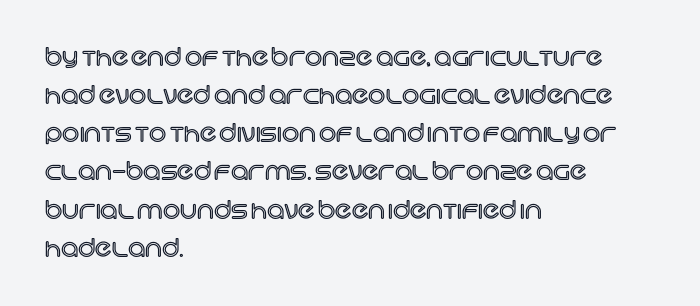
Q: Is the text italic (slanted)? A: No, it is upright.
Q: Is the text underlined? A: No.
Q: How is the paragraph aligned? A: Left-aligned.
Q: Is the spacing between letters normal or unusually wide? A: Normal.
Q: Is the spacing between lines tight, normal or loose? A: Normal.
